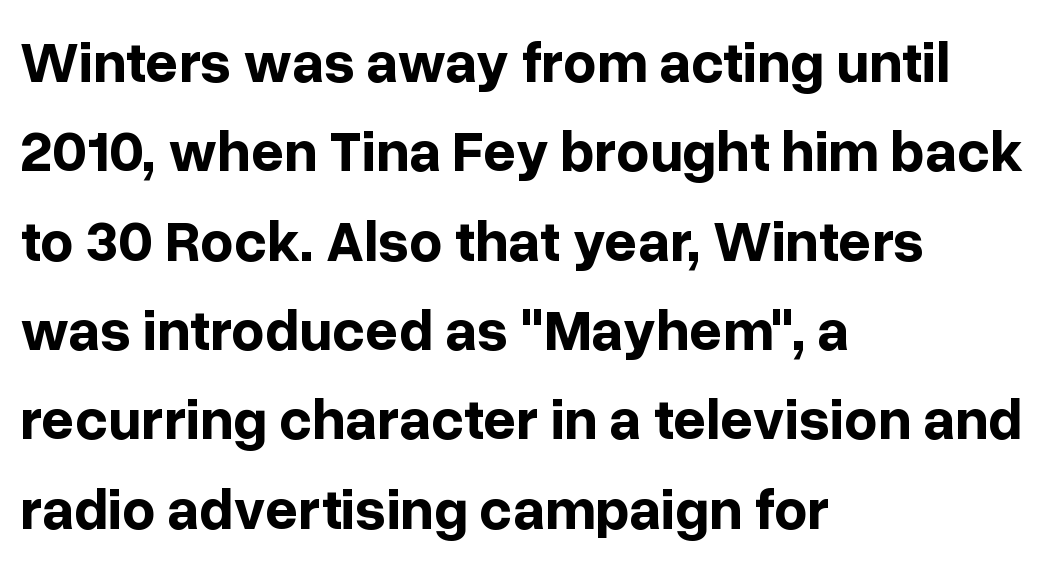
Q: Is the text bold? A: Yes.
Q: Is the text italic (slanted)? A: No, it is upright.
Q: Is the typeface a serif or a sans-serif typeface? A: Sans-serif.
Q: Is the text underlined? A: No.
Q: How is the paragraph aligned? A: Left-aligned.
Q: Is the spacing between letters normal or unusually wide? A: Normal.
Q: Is the spacing between lines tight, normal or loose? A: Normal.
Q: Width (condensed, normal, or wide)? A: Normal.
Q: Stroke contrast? A: Low.
Q: x-height? A: Medium.
Q: Monospaced? A: No.
